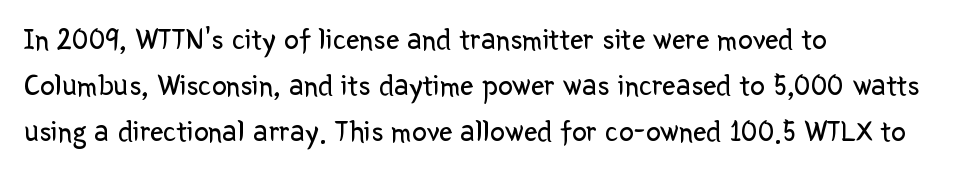
Q: Is the text bold? A: No.
Q: Is the text italic (slanted)? A: No, it is upright.
Q: Is the typeface a serif or a sans-serif typeface? A: Sans-serif.
Q: Is the text underlined? A: No.
Q: How is the paragraph aligned? A: Left-aligned.
Q: Is the spacing between letters normal or unusually wide? A: Normal.
Q: Is the spacing between lines tight, normal or loose? A: Normal.
Q: Width (condensed, normal, or wide)? A: Normal.
Q: Stroke contrast? A: Low.
Q: x-height? A: Medium.
Q: Monospaced? A: No.
